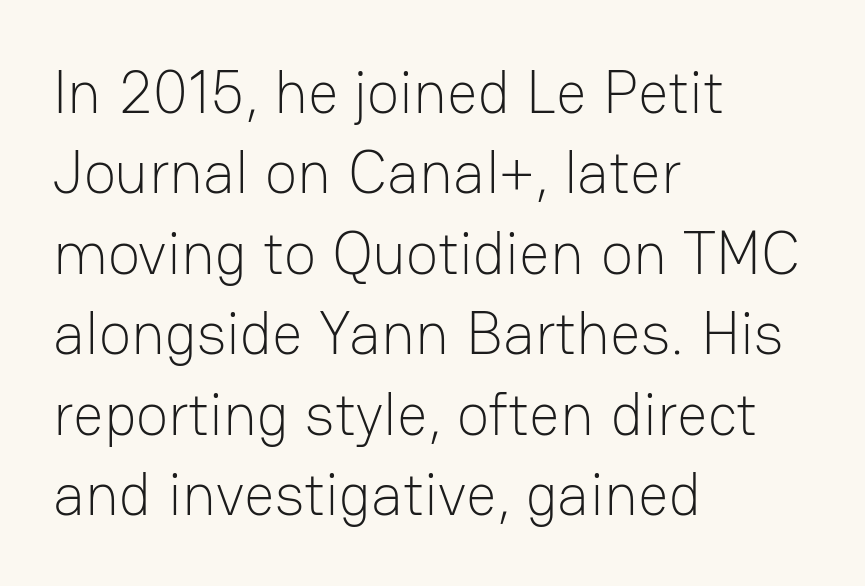
The image shows 60 px light sans-serif type, upright; set left-aligned, normal line spacing (1.34x), normal letter spacing, not underlined; low stroke contrast and a medium x-height.
